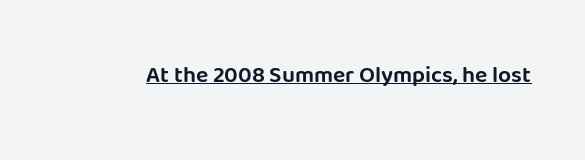
The image shows 23 px text type, upright; set normal letter spacing, underlined.
